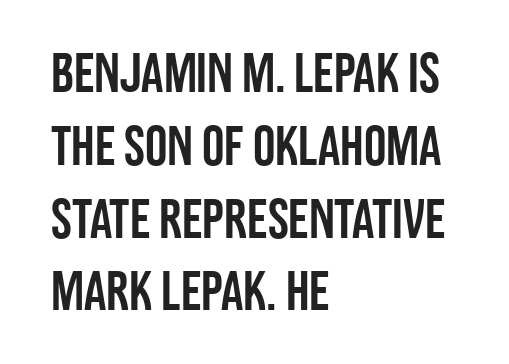
Horizontal alignment here is leftward, the default for most running prose. Letterform terminals end flat and unadorned throughout the passage. Nobody touched the tracking dial on this one. Looks like regular typesetting: each glyph gets only the width it needs. The type sits square on the baseline with zero lean.
